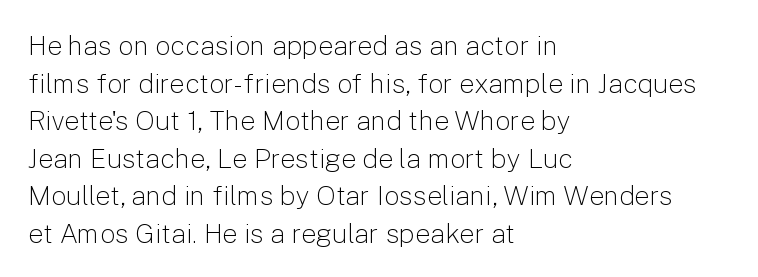
Notice how the stems are strictly vertical — no italics here. A bare baseline throughout the passage. Inter-character spacing is left at the font's built-in metrics. Vertical spacing — default. The ragged edge is on the right, which tells us the setting is flush left. The font sits on the lighter half of the weight spectrum, regular included.
